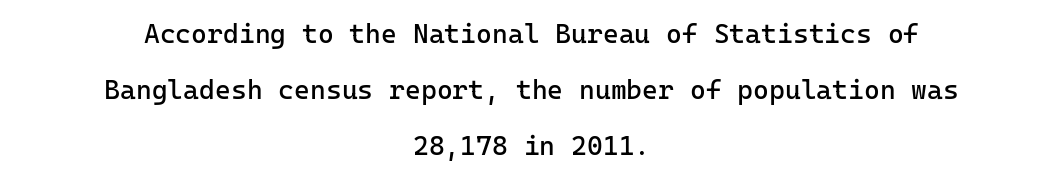
Q: Is the text bold? A: No.
Q: Is the text italic (slanted)? A: No, it is upright.
Q: Is the text underlined? A: No.
Q: How is the paragraph aligned? A: Centered.
Q: Is the spacing between letters normal or unusually wide? A: Normal.
Q: Is the spacing between lines tight, normal or loose? A: Loose.
